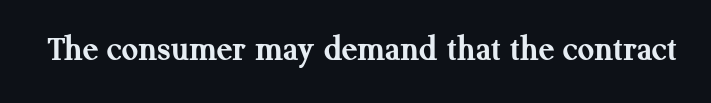
The image shows 36 px semibold serif type, upright; set normal letter spacing, not underlined; medium stroke contrast and a medium x-height.
